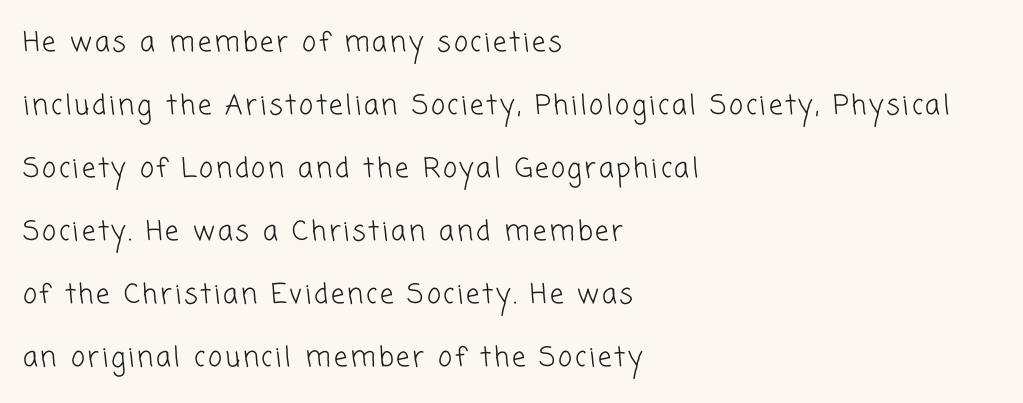
Q: Is the text bold? A: No.
Q: Is the text underlined? A: No.
Q: How is the paragraph aligned? A: Left-aligned.
Q: Is the spacing between lines tight, normal or loose? A: Loose.
